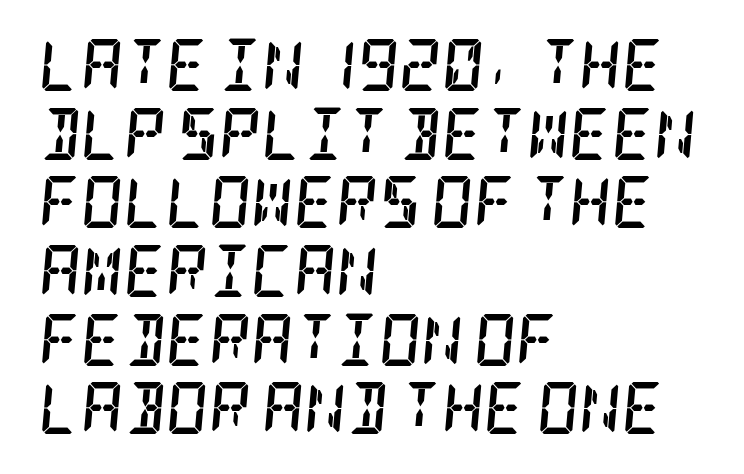
Q: Is the text bold? A: Yes.
Q: Is the text italic (slanted)? A: Yes, it leans right by about 5 degrees.
Q: Is the typeface a serif or a sans-serif typeface? A: Serif.
Q: Is the text underlined? A: No.
Q: How is the paragraph aligned? A: Left-aligned.
Q: Is the spacing between letters normal or unusually wide? A: Normal.
Q: Is the spacing between lines tight, normal or loose? A: Normal.
Q: Width (condensed, normal, or wide)? A: Condensed.
Q: Stroke contrast? A: Low.
Q: x-height? A: Large.
